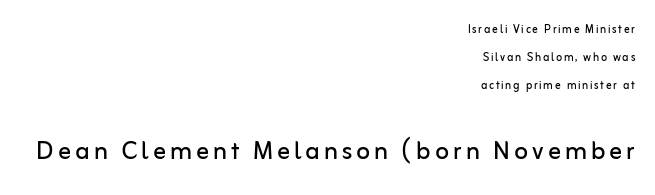
Q: Is the text bold? A: No.
Q: Is the text italic (slanted)? A: No, it is upright.
Q: Is the typeface a serif or a sans-serif typeface? A: Sans-serif.
Q: Is the text underlined? A: No.
Q: How is the paragraph aligned? A: Right-aligned.
Q: Is the spacing between lines tight, normal or loose? A: Loose.
Q: Which block of text is set in a larger size, the first (top) or the second (bottom)? A: The second (bottom) one.
Q: Width (condensed, normal, or wide)? A: Normal.
Q: Stroke contrast? A: Low.
Q: x-height? A: Medium.
Q: Monospaced? A: No.
